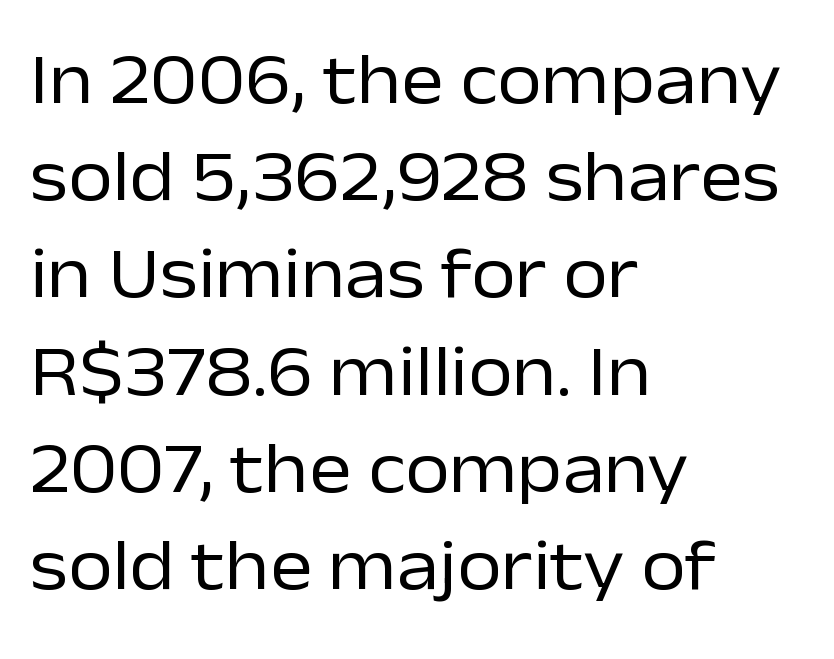
The image shows 72 px regular-weight sans-serif type, upright; set left-aligned, normal line spacing (1.35x), normal letter spacing, not underlined; low stroke contrast and a medium x-height.
